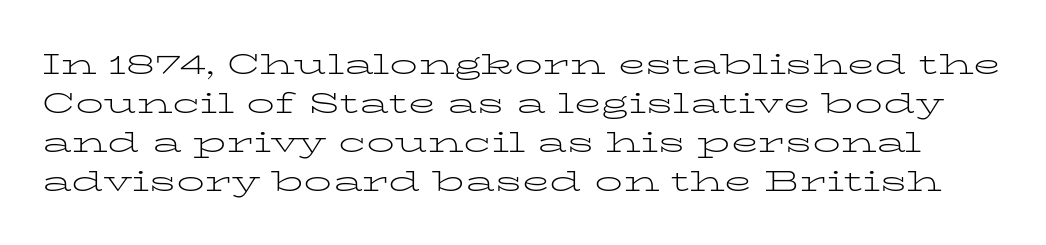
Q: Is the text bold? A: No.
Q: Is the text italic (slanted)? A: No, it is upright.
Q: Is the typeface a serif or a sans-serif typeface? A: Serif.
Q: Is the text underlined? A: No.
Q: Is the spacing between letters normal or unusually wide? A: Normal.
Q: Is the spacing between lines tight, normal or loose? A: Normal.
Q: Width (condensed, normal, or wide)? A: Wide.
Q: Stroke contrast? A: Low.
Q: x-height? A: Medium.
Q: Monospaced? A: No.
